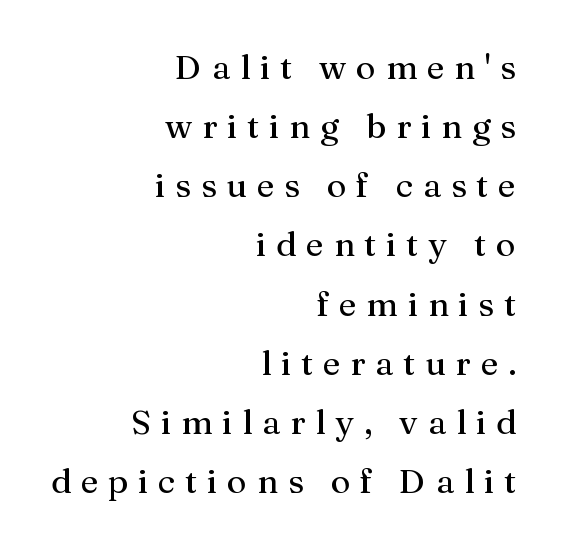
The image shows 34 px regular-weight serif type, upright; set right-aligned, line spacing 1.74x, unusually wide letter spacing (+0.29 em), not underlined; medium stroke contrast and a medium x-height.
